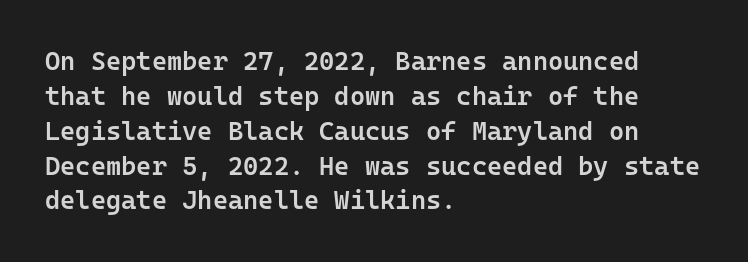
The image shows 26 px text type, upright; set left-aligned, normal line spacing (1.34x), normal letter spacing, not underlined.
